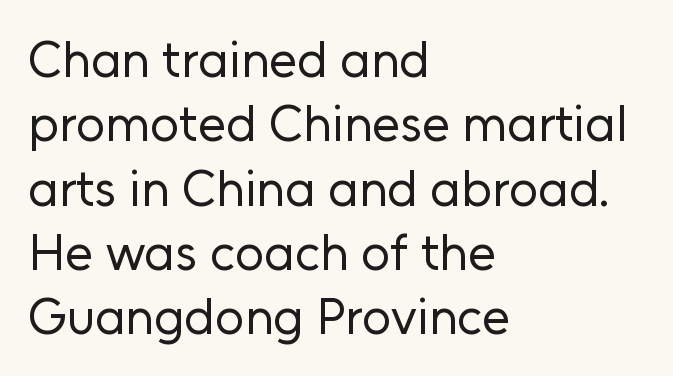
{"serif": "no", "italic": "no", "bold": "no", "weight": "regular", "width": "normal", "stroke_contrast": "low", "x_height": "medium", "monospaced": "no", "underline": "no", "align": "left", "line_spacing": "normal", "line_spacing_ratio": 1.26, "letter_spacing": "normal", "letter_spacing_em": 0.0, "glyph_px": 51}
